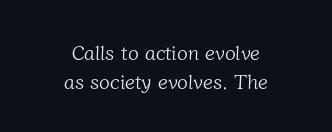
{"bold": "no", "underline": "no", "align": "center", "line_spacing": "normal", "line_spacing_ratio": 1.47, "letter_spacing": "normal", "letter_spacing_em": 0.0, "glyph_px": 20}
